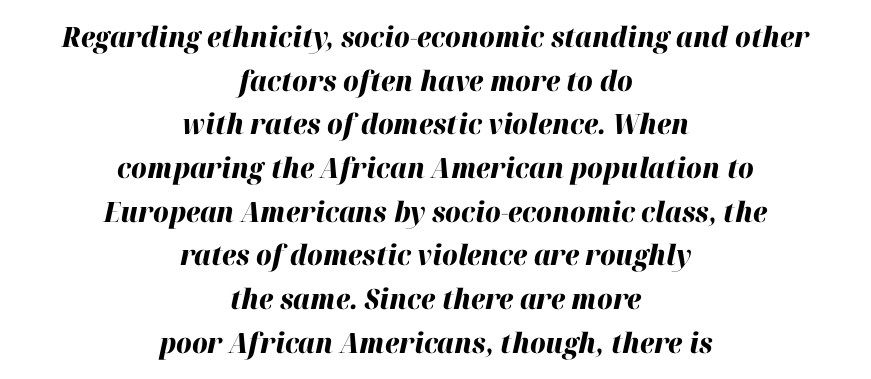
Q: Is the text bold? A: Yes.
Q: Is the text italic (slanted)? A: Yes, it leans right by about 12 degrees.
Q: Is the text underlined? A: No.
Q: How is the paragraph aligned? A: Centered.
Q: Is the spacing between letters normal or unusually wide? A: Normal.
Q: Is the spacing between lines tight, normal or loose? A: Normal.
Q: Width (condensed, normal, or wide)? A: Normal.
Q: Stroke contrast? A: High.
Q: x-height? A: Medium.
Q: Monospaced? A: No.
